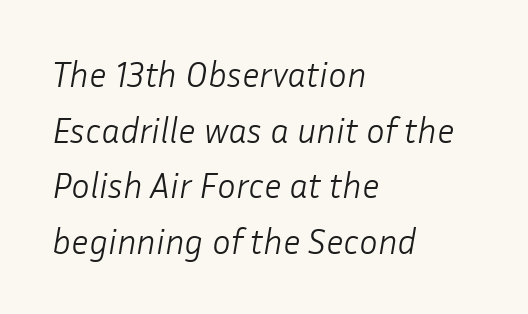
Compared with a typical body face, this is equally light or lighter still. Bare-footed words on every line. The passage is arranged the way most books set body copy — flush left. The horizontal fit of the characters is conventional and even. The rendering applies a slant to the glyphs. Each letter keeps its own natural width here, so spacing adapts to shape.
